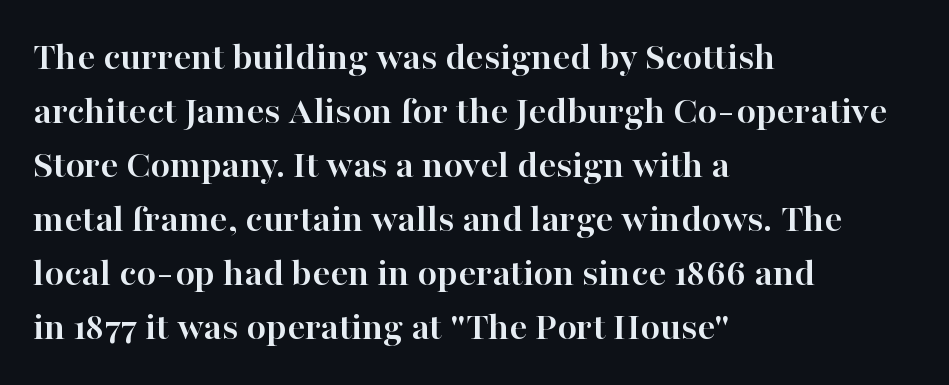
The image shows 40 px semibold serif type, upright; set left-aligned, normal line spacing (1.35x), normal letter spacing, not underlined; high stroke contrast and a medium x-height.
